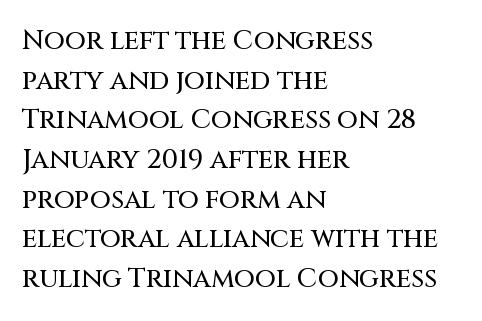
Q: Is the text italic (slanted)? A: No, it is upright.
Q: Is the text underlined? A: No.
Q: How is the paragraph aligned? A: Left-aligned.
Q: Is the spacing between letters normal or unusually wide? A: Normal.
Q: Is the spacing between lines tight, normal or loose? A: Normal.
